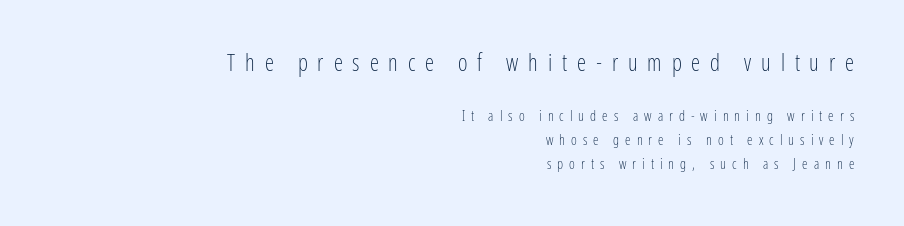
The image shows 23 px text type, upright; set right-aligned, line spacing 1.72x, unusually wide letter spacing (+0.43 em), not underlined; the first (top) block is 1.64x larger.
